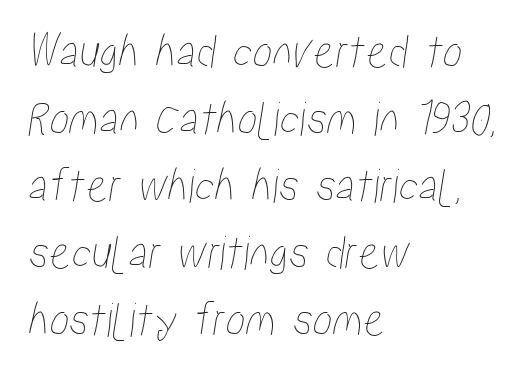
Unmarked baselines from the first word to the last. These lines are set flush left with a ragged right edge. Students, observe: this is what conventionally led text looks like. These lines keep a tight, regular rhythm from letter to letter.
